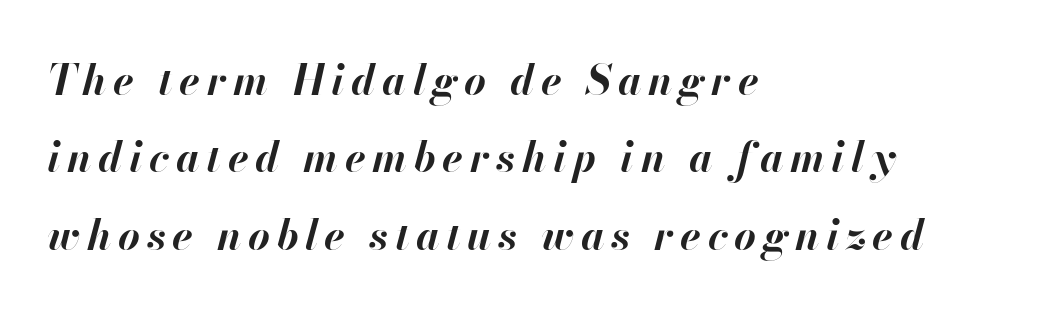
{"italic": "yes", "lean": "right", "slant_degrees": 13, "bold": "yes", "weight": "bold", "width": "normal", "stroke_contrast": "high", "x_height": "small", "monospaced": "no", "underline": "no", "align": "left", "line_spacing_ratio": 1.84, "glyph_px": 42}
